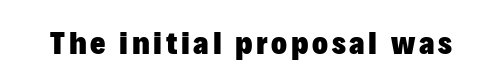
Q: Is the text bold? A: Yes.
Q: Is the text italic (slanted)? A: No, it is upright.
Q: Is the typeface a serif or a sans-serif typeface? A: Sans-serif.
Q: Is the text underlined? A: No.
Q: Width (condensed, normal, or wide)? A: Normal.
Q: Stroke contrast? A: Low.
Q: x-height? A: Medium.
Q: Monospaced? A: No.
